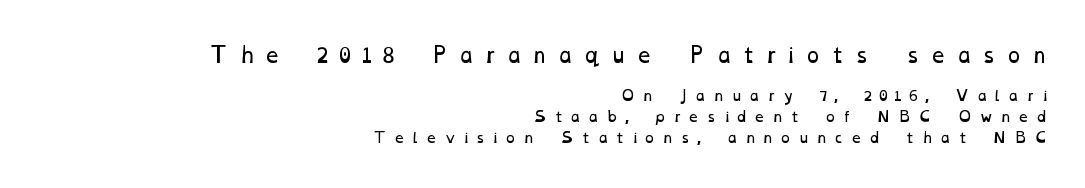
Q: Is the text bold? A: No.
Q: Is the text underlined? A: No.
Q: How is the paragraph aligned? A: Right-aligned.
Q: Is the spacing between letters normal or unusually wide? A: Unusually wide.
Q: Is the spacing between lines tight, normal or loose? A: Normal.
Q: Which block of text is set in a larger size, the first (top) or the second (bottom)? A: The first (top) one.
